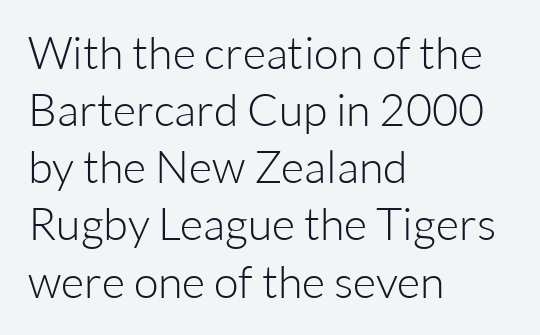
{"serif": "no", "italic": "no", "bold": "no", "weight": "light", "width": "normal", "stroke_contrast": "low", "x_height": "medium", "monospaced": "no", "underline": "no", "align": "left", "line_spacing": "normal", "line_spacing_ratio": 1.27, "letter_spacing": "normal", "letter_spacing_em": 0.0, "glyph_px": 45}
